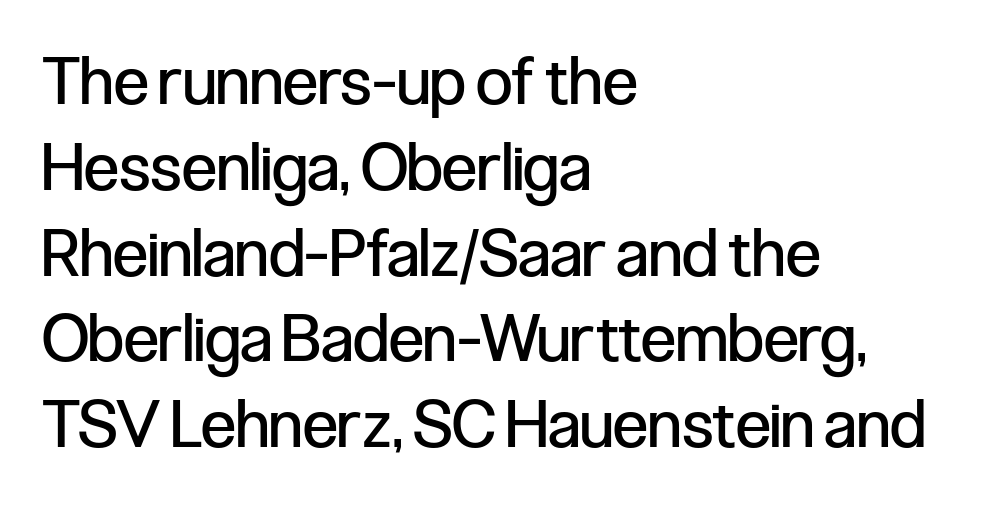
The image shows 66 px regular-weight, condensed sans-serif type, upright; set left-aligned, normal line spacing (1.3x), normal letter spacing, not underlined; low stroke contrast and a medium x-height.
